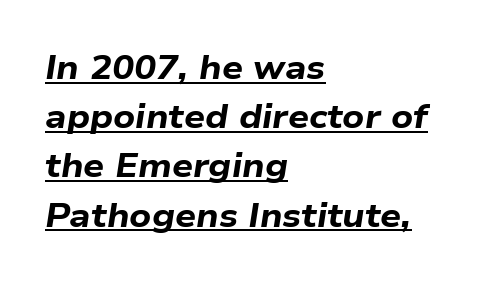
Characters follow at the spacing the type designer built in. Baseline-to-baseline distance is the conventional proportion of letter height. This sample is left-justified, so line endings fall wherever the words run out. You can tell it's italic because the verticals aren't actually vertical. The specimen includes a rule beneath the text block's lines.
